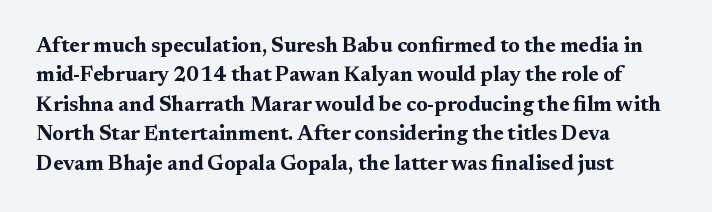
Posture: upright roman. Underlining? Definitely not there. Each line starts at the same left margin while the right side varies. Stroke thickness is high; the sample reads as a true bold. The block of text has a typical density, with ordinary space between rows.
